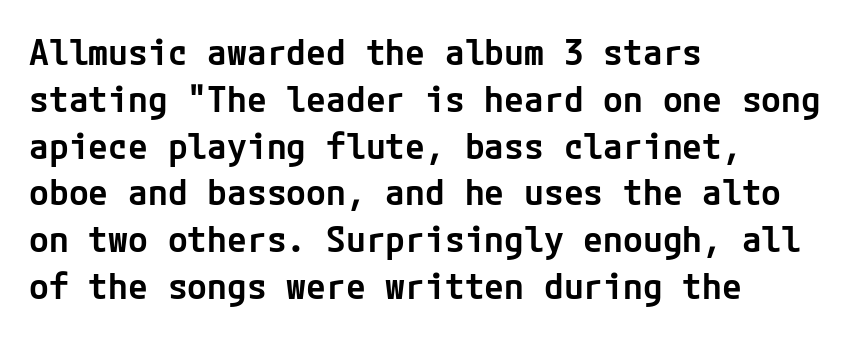
The image shows 36 px semibold sans-serif type, upright; set left-aligned, normal line spacing (1.3x), normal letter spacing, not underlined; low stroke contrast and a medium x-height.
